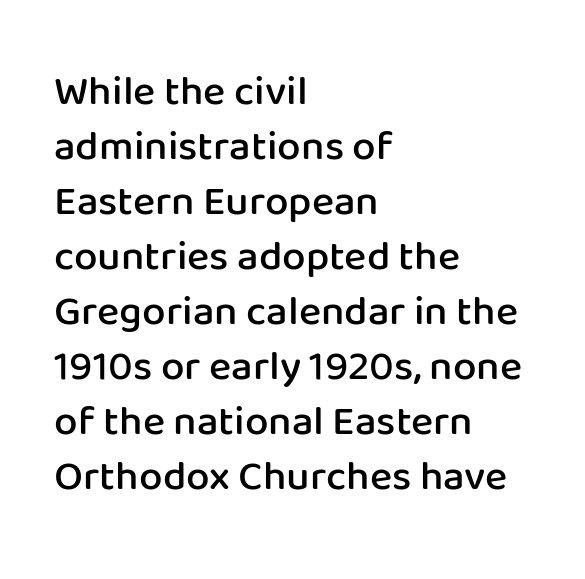
Q: Is the text bold? A: Semi-bold.
Q: Is the text italic (slanted)? A: No, it is upright.
Q: Is the typeface a serif or a sans-serif typeface? A: Sans-serif.
Q: Is the text underlined? A: No.
Q: How is the paragraph aligned? A: Left-aligned.
Q: Is the spacing between letters normal or unusually wide? A: Normal.
Q: Is the spacing between lines tight, normal or loose? A: Normal.
Q: Width (condensed, normal, or wide)? A: Normal.
Q: Stroke contrast? A: Low.
Q: x-height? A: Medium.
Q: Monospaced? A: No.
